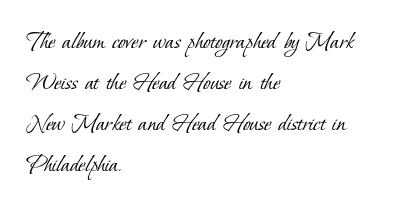
Q: Is the text bold? A: No.
Q: Is the text underlined? A: No.
Q: How is the paragraph aligned? A: Left-aligned.
Q: Is the spacing between letters normal or unusually wide? A: Normal.
Q: Is the spacing between lines tight, normal or loose? A: Normal.
